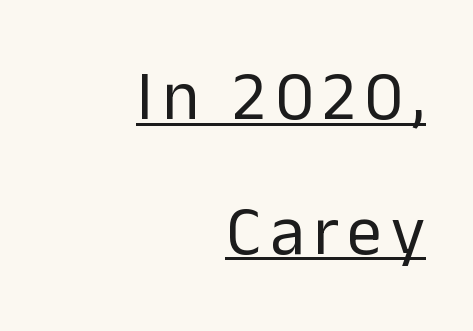
The image shows 69 px regular-weight sans-serif type, upright; set right-aligned, loose line spacing (1.95x), underlined; low stroke contrast and a medium x-height.
